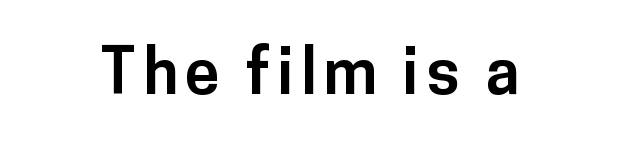
Rule under the text: the space is simply empty. These lines carry a lot of weight — the face is fully bold. Italic: no, the glyphs are upright roman. Font category for this specimen: sans-serif. Varying glyph widths throughout — classic text-font behaviour.
